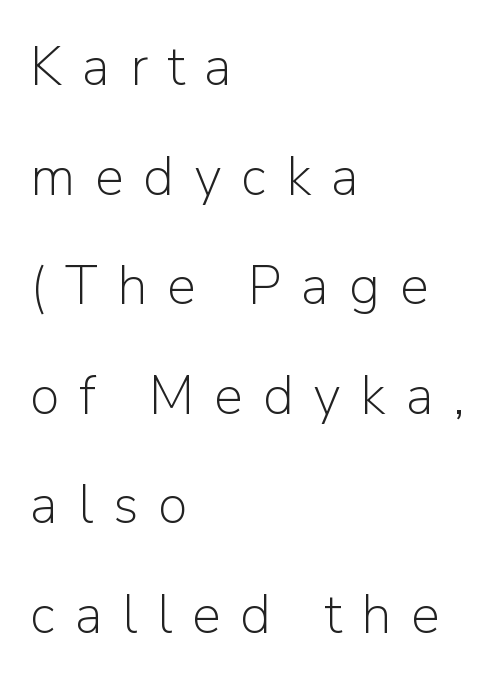
You can tell it's not italic because the verticals are truly vertical. In terms of letterspacing, this is a distinctly airy, spread setting. Each new line begins a long way beneath the previous one. Is the type heavy? It reads as light-to-regular instead.
